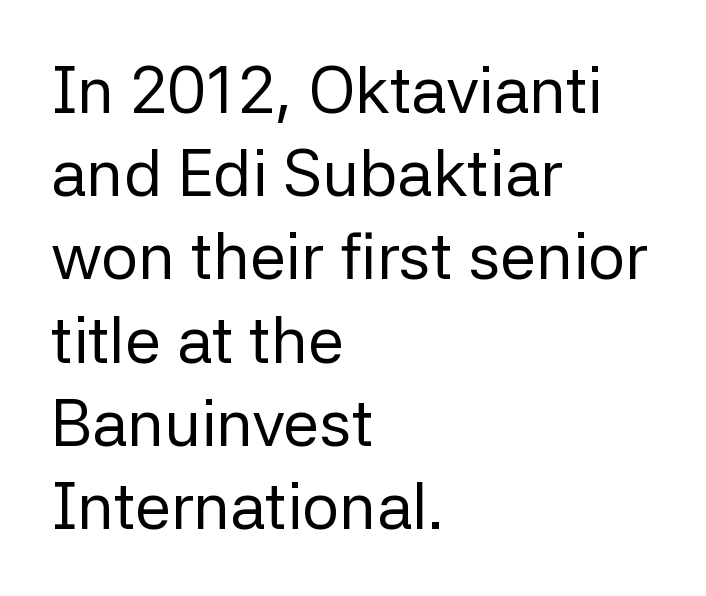
Q: Is the text bold? A: No.
Q: Is the text italic (slanted)? A: No, it is upright.
Q: Is the typeface a serif or a sans-serif typeface? A: Sans-serif.
Q: Is the text underlined? A: No.
Q: How is the paragraph aligned? A: Left-aligned.
Q: Is the spacing between letters normal or unusually wide? A: Normal.
Q: Is the spacing between lines tight, normal or loose? A: Normal.
Q: Width (condensed, normal, or wide)? A: Normal.
Q: Stroke contrast? A: Low.
Q: x-height? A: Medium.
Q: Monospaced? A: No.
